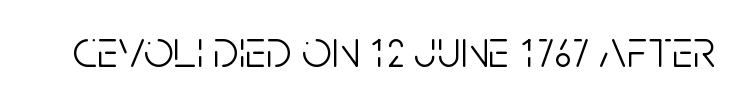
{"serif": "no", "italic": "no", "bold": "no", "weight": "light", "width": "condensed", "stroke_contrast": "low", "x_height": "large", "monospaced": "no", "underline": "no", "letter_spacing": "normal", "letter_spacing_em": 0.0, "glyph_px": 53}
